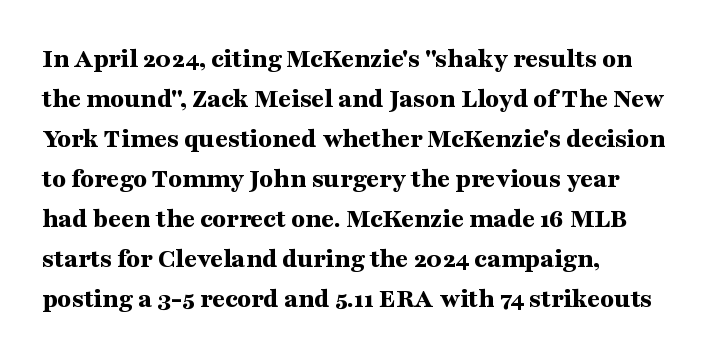
{"serif": "yes", "italic": "no", "bold": "yes", "weight": "bold", "width": "wide", "stroke_contrast": "medium", "x_height": "medium", "monospaced": "no", "underline": "no", "align": "left", "line_spacing": "normal", "line_spacing_ratio": 1.43, "letter_spacing": "normal", "letter_spacing_em": 0.0, "glyph_px": 28}
